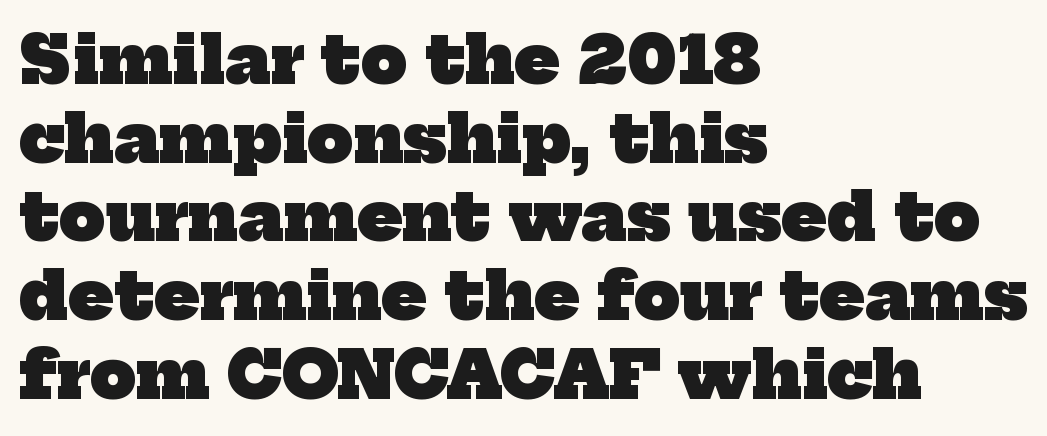
The image shows 65 px heavy serif type; set left-aligned, line spacing 1.21x, normal letter spacing, not underlined; low stroke contrast and a medium x-height.
